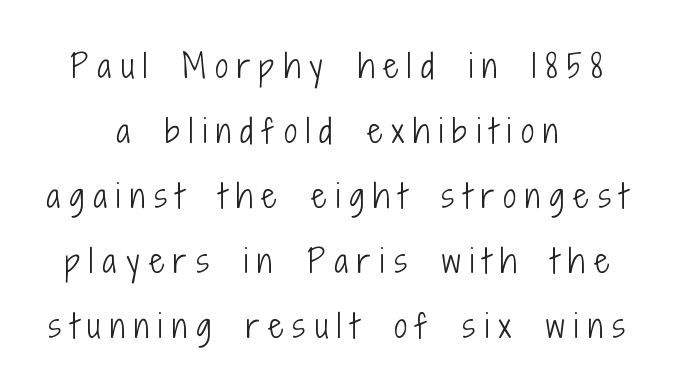
The image shows 32 px light, condensed sans-serif type, upright; set centered, loose line spacing (2.03x), unusually wide letter spacing (+0.3 em), not underlined; low stroke contrast and a medium x-height.
